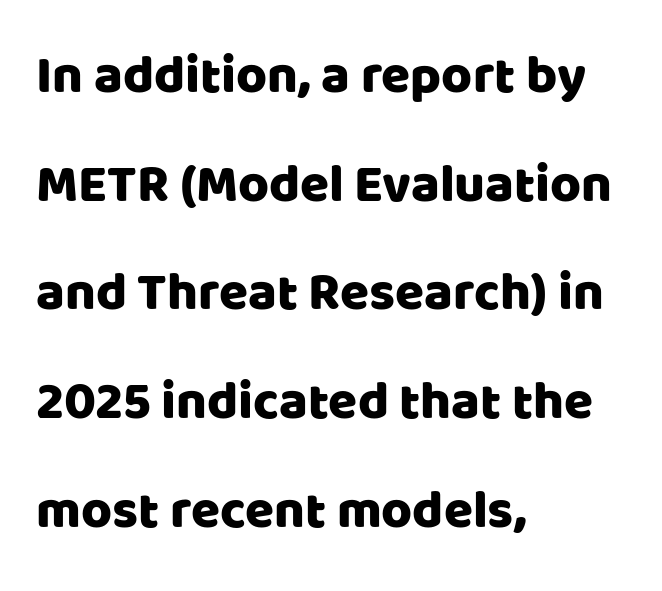
{"serif": "no", "italic": "no", "width": "normal", "stroke_contrast": "low", "x_height": "large", "monospaced": "no", "underline": "no", "align": "left", "line_spacing": "loose", "line_spacing_ratio": 2.05, "letter_spacing": "normal", "letter_spacing_em": 0.0, "glyph_px": 53}
